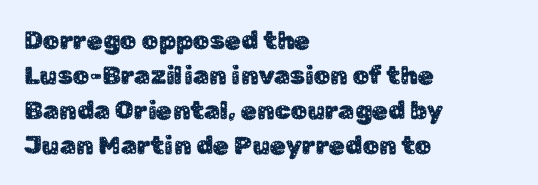
The image shows 26 px text type, upright; set left-aligned, normal line spacing (1.34x), normal letter spacing, not underlined.
